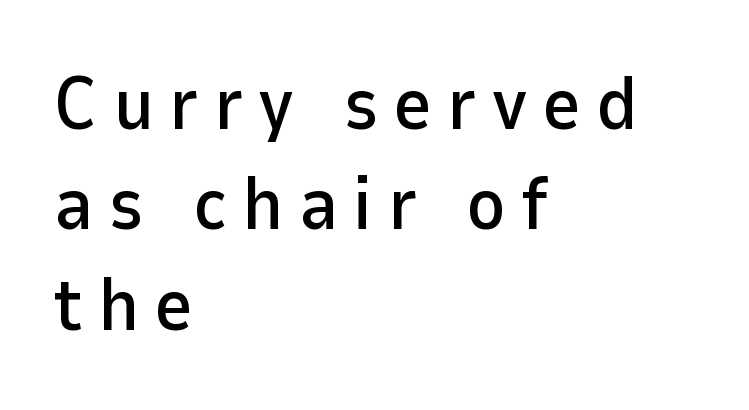
The image shows 75 px sans-serif type, upright; set left-aligned, normal line spacing (1.34x), unusually wide letter spacing (+0.2 em), not underlined; low stroke contrast and a medium x-height.
